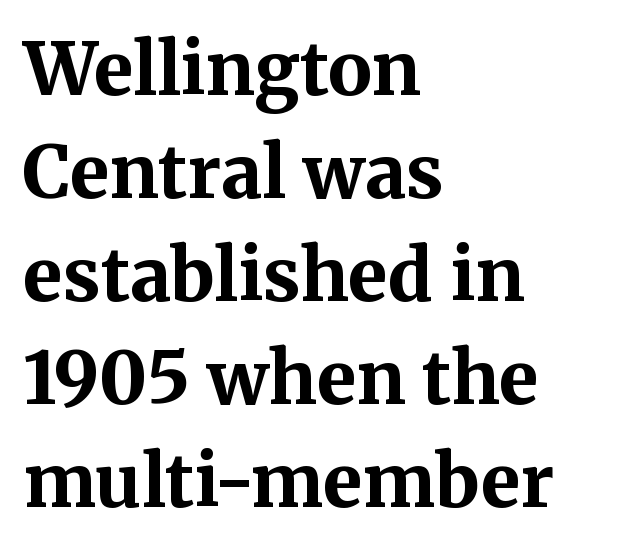
Character widths vary here, with narrow letters taking less room than wide ones. Honestly, there is no underline to notice here at all. Note: serifs present on the glyphs. Bold? Absolutely — the strokes are thick and heavy. The letters sit at their default tracking, neither squeezed nor spread. It's the straight-up-and-down kind of type.
